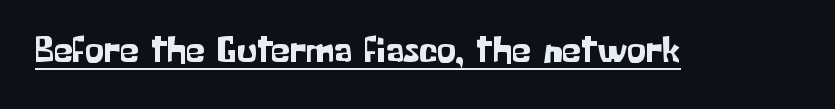
Q: Is the text italic (slanted)? A: No, it is upright.
Q: Is the typeface a serif or a sans-serif typeface? A: Sans-serif.
Q: Is the text underlined? A: Yes.
Q: Is the spacing between letters normal or unusually wide? A: Normal.
Q: Width (condensed, normal, or wide)? A: Normal.
Q: Stroke contrast? A: Low.
Q: x-height? A: Medium.
Q: Monospaced? A: No.
